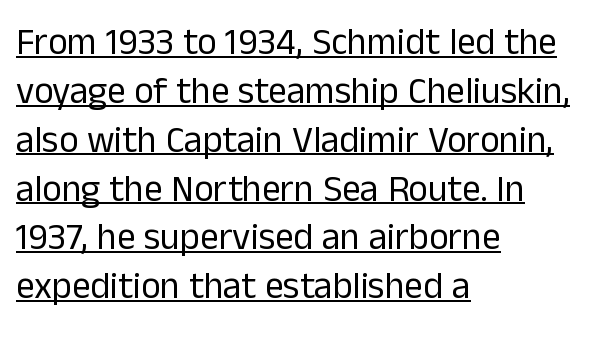
Letter spacing: default. Examine the stroke ends and you'll find no serifs. Alignment: flush left. Is this a fixed-width face? No — the glyphs have proportional, varying widths. Is there an underline? Yes — a line sits under the letters.
